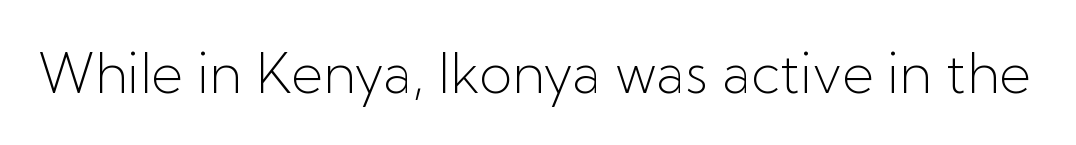
Think of a printed novel: that variable character pitch is what you see here. The typesetting does not lean heavy: it is not bold. A sans-serif font was chosen for this passage. Rendered with straight, roman letterforms. Caption: standard tracking, unaltered.
